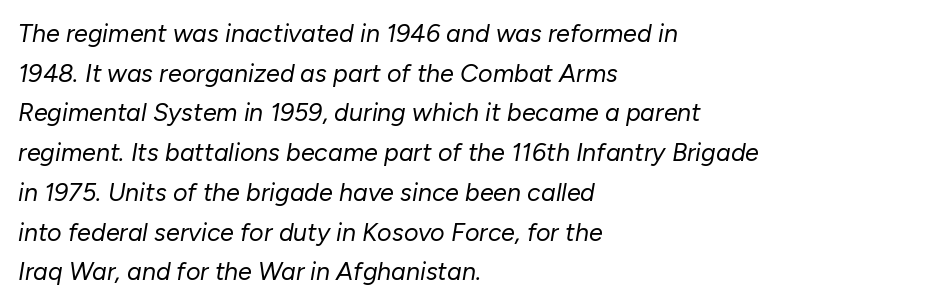
Does the leading feel generous? No, just average. Default kerning and tracking; the words read as compact shapes. Every character sits at an angle, as italics do. Weight: in the light-to-regular range. Reading down the block, your eye returns to a fixed left position each line. The area under the type is left untouched.
